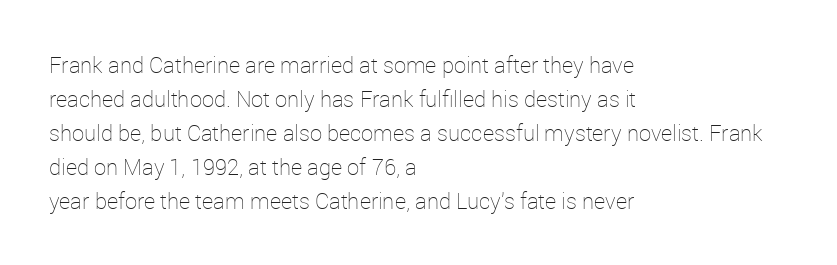
{"italic": "no", "bold": "no", "underline": "no", "align": "left", "line_spacing": "normal", "line_spacing_ratio": 1.55, "letter_spacing": "normal", "letter_spacing_em": 0.0, "glyph_px": 22}
